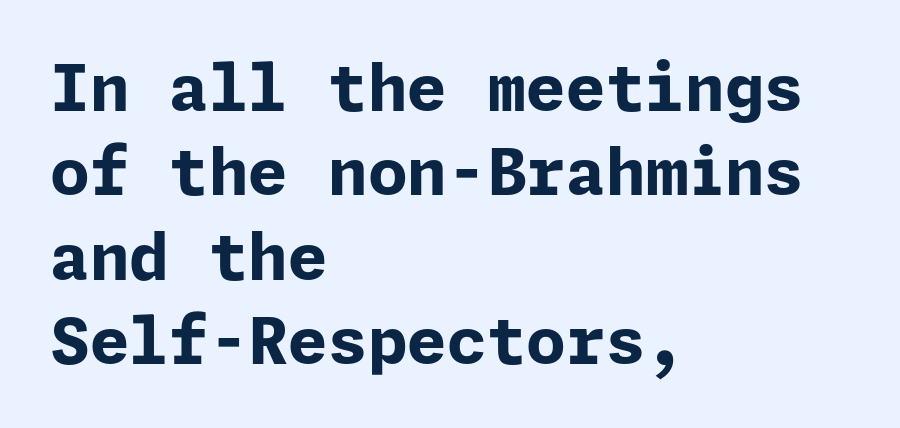
Q: Is the text bold? A: Yes.
Q: Is the text italic (slanted)? A: No, it is upright.
Q: Is the typeface a serif or a sans-serif typeface? A: Sans-serif.
Q: Is the text underlined? A: No.
Q: How is the paragraph aligned? A: Left-aligned.
Q: Is the spacing between letters normal or unusually wide? A: Normal.
Q: Is the spacing between lines tight, normal or loose? A: Normal.
Q: Width (condensed, normal, or wide)? A: Normal.
Q: Stroke contrast? A: Low.
Q: x-height? A: Medium.
